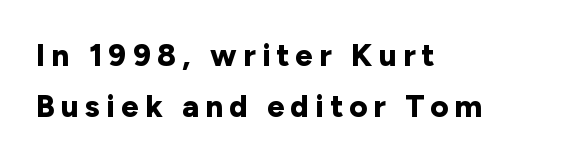
Q: Is the text bold? A: Yes.
Q: Is the text italic (slanted)? A: No, it is upright.
Q: Is the typeface a serif or a sans-serif typeface? A: Sans-serif.
Q: Is the text underlined? A: No.
Q: How is the paragraph aligned? A: Left-aligned.
Q: Is the spacing between letters normal or unusually wide? A: Unusually wide.
Q: Is the spacing between lines tight, normal or loose? A: Normal.
Q: Width (condensed, normal, or wide)? A: Normal.
Q: Stroke contrast? A: Low.
Q: x-height? A: Medium.
Q: Monospaced? A: No.
